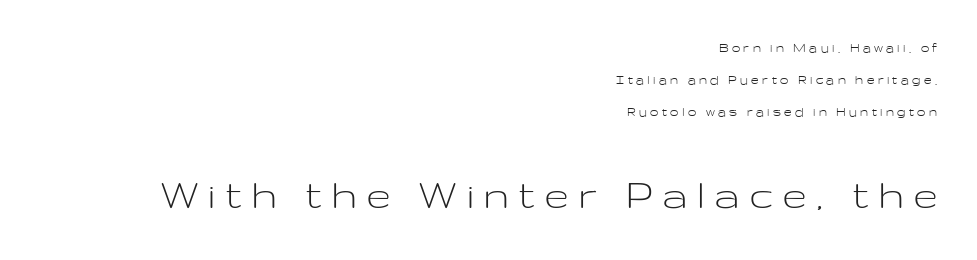
Q: Is the text bold? A: No.
Q: Is the text italic (slanted)? A: No, it is upright.
Q: Is the typeface a serif or a sans-serif typeface? A: Sans-serif.
Q: Is the text underlined? A: No.
Q: How is the paragraph aligned? A: Right-aligned.
Q: Is the spacing between letters normal or unusually wide? A: Unusually wide.
Q: Is the spacing between lines tight, normal or loose? A: Loose.
Q: Which block of text is set in a larger size, the first (top) or the second (bottom)? A: The second (bottom) one.
Q: Width (condensed, normal, or wide)? A: Wide.
Q: Stroke contrast? A: Low.
Q: x-height? A: Medium.
Q: Monospaced? A: No.
